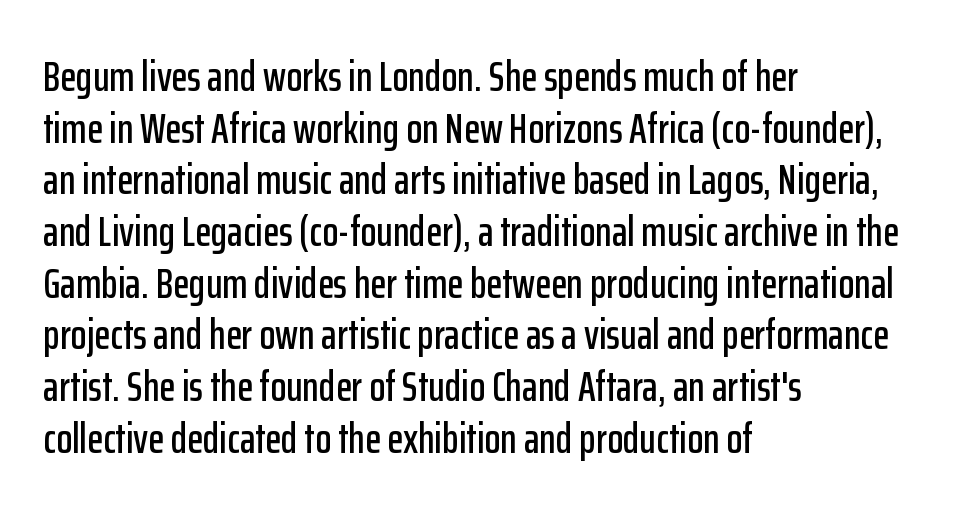
Note the varied advance widths — an 'i' is clearly narrower than an 'm'. Nobody touched the tracking dial on this one. Upright lettering throughout. These lines are composed in type without serifs. Notice how the passage keeps a crisp vertical edge on the left only.
